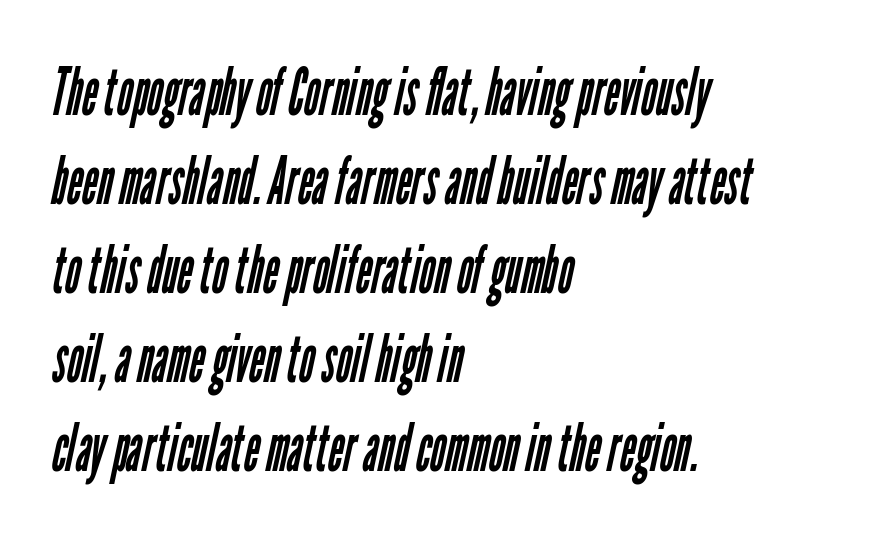
The image shows 66 px regular-weight, condensed sans-serif type; set left-aligned, normal line spacing (1.35x), normal letter spacing, not underlined; low stroke contrast and a medium x-height.
